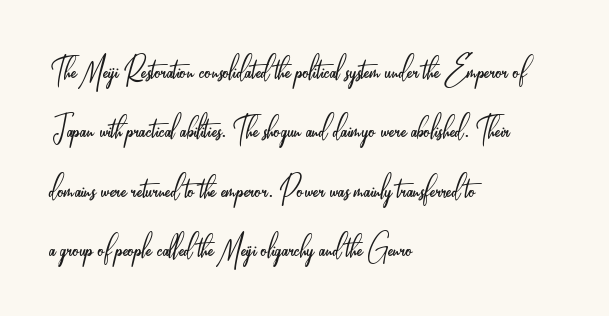
The image shows 39 px light, condensed sans-serif type; set left-aligned, normal line spacing (1.52x), normal letter spacing, not underlined; low stroke contrast and a small x-height.
